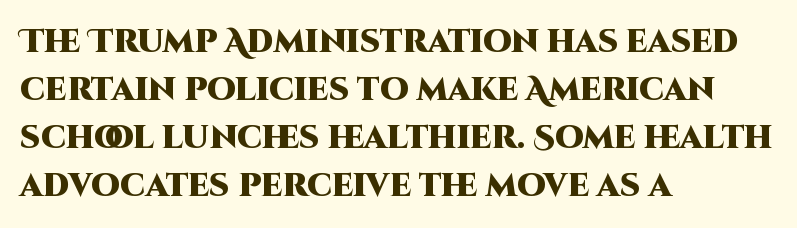
{"serif": "no", "italic": "no", "bold": "yes", "weight": "heavy", "width": "normal", "stroke_contrast": "high", "x_height": "large", "monospaced": "no", "underline": "no", "align": "left", "line_spacing": "normal", "line_spacing_ratio": 1.5, "letter_spacing": "normal", "letter_spacing_em": 0.0, "glyph_px": 32}
